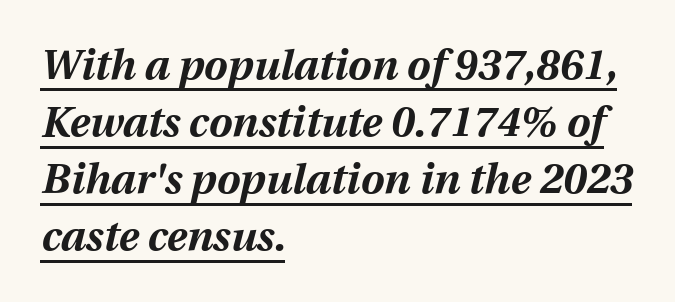
Q: Is the text bold? A: Yes.
Q: Is the text italic (slanted)? A: Yes, it leans right by about 12 degrees.
Q: Is the text underlined? A: Yes.
Q: How is the paragraph aligned? A: Left-aligned.
Q: Is the spacing between letters normal or unusually wide? A: Normal.
Q: Is the spacing between lines tight, normal or loose? A: Normal.
Q: Width (condensed, normal, or wide)? A: Normal.
Q: Stroke contrast? A: Medium.
Q: x-height? A: Medium.
Q: Monospaced? A: No.
